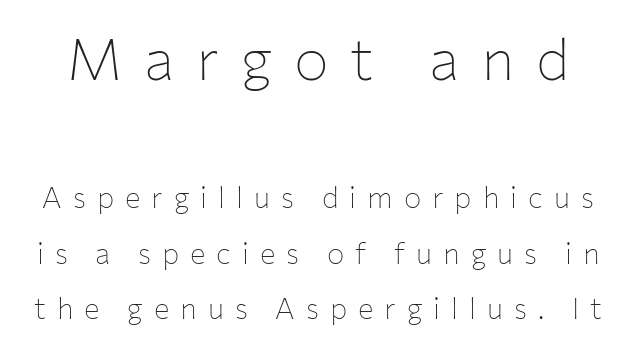
Q: Is the text bold? A: No.
Q: Is the text italic (slanted)? A: No, it is upright.
Q: Is the typeface a serif or a sans-serif typeface? A: Sans-serif.
Q: Is the text underlined? A: No.
Q: Is the spacing between letters normal or unusually wide? A: Unusually wide.
Q: Is the spacing between lines tight, normal or loose? A: Loose.
Q: Which block of text is set in a larger size, the first (top) or the second (bottom)? A: The first (top) one.
Q: Width (condensed, normal, or wide)? A: Normal.
Q: Stroke contrast? A: Low.
Q: x-height? A: Medium.
Q: Monospaced? A: No.
